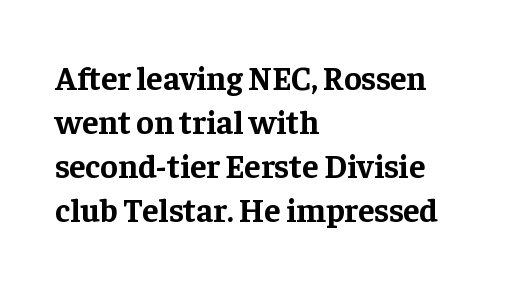
The image shows 33 px bold serif type, upright; set left-aligned, normal line spacing (1.33x), normal letter spacing, not underlined; low stroke contrast and a medium x-height.
